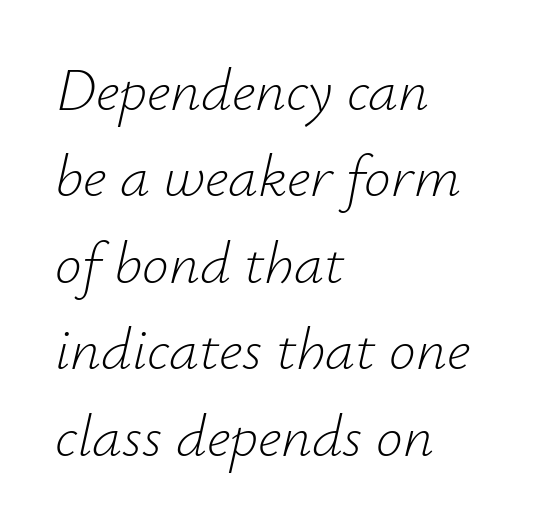
{"italic": "yes", "lean": "right", "slant_degrees": 12, "bold": "no", "weight": "light", "width": "normal", "stroke_contrast": "low", "x_height": "small", "monospaced": "no", "underline": "no", "align": "left", "line_spacing": "normal", "line_spacing_ratio": 1.44, "letter_spacing": "normal", "letter_spacing_em": 0.0, "glyph_px": 60}
